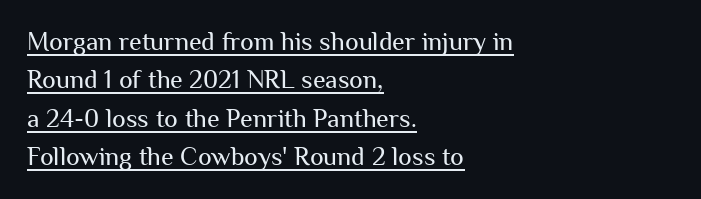
Q: Is the text bold? A: No.
Q: Is the text italic (slanted)? A: No, it is upright.
Q: Is the text underlined? A: Yes.
Q: How is the paragraph aligned? A: Left-aligned.
Q: Is the spacing between letters normal or unusually wide? A: Normal.
Q: Is the spacing between lines tight, normal or loose? A: Normal.
